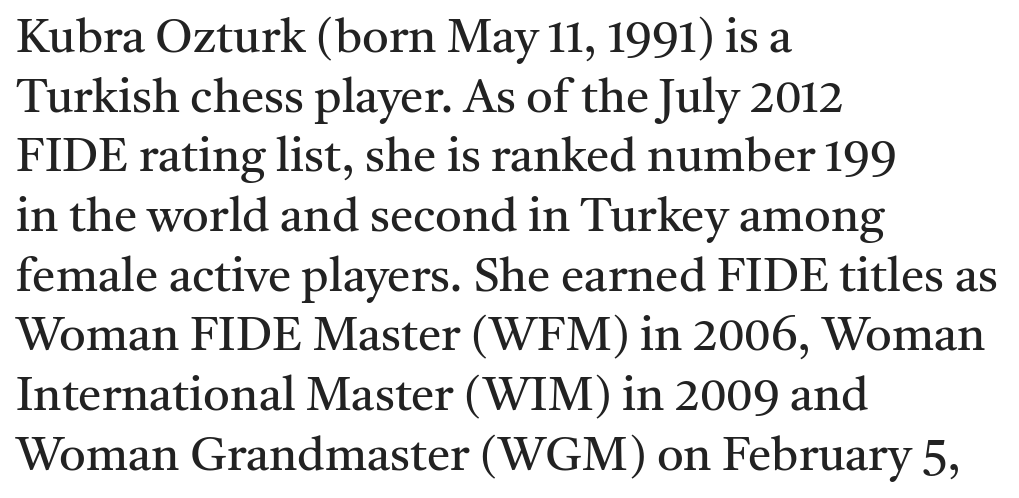
The leading is moderate, giving the passage an even texture. The baseline area is clear. The tracking reads as untouched default to a designer's eye. No chunkiness to these letters — they're not bold. Posture: vertical. This sample has the flowing, uneven cadence of proportional lettering.
